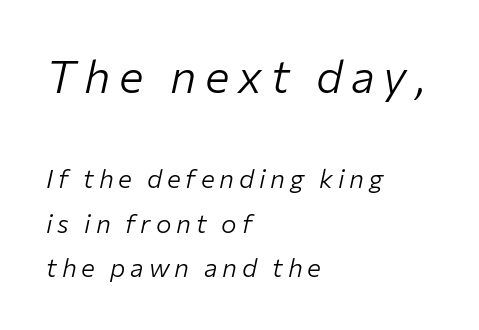
The words here are not underlined. The typesetter chose a ragged-right arrangement here. Notice how the stems are inclined rather than vertical — that's the hallmark of italics. The letters in the upper block stand taller than those in the block below.
